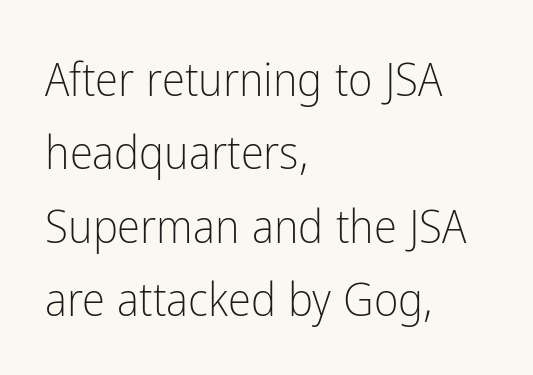
Q: Is the text bold? A: No.
Q: Is the text italic (slanted)? A: No, it is upright.
Q: Is the typeface a serif or a sans-serif typeface? A: Sans-serif.
Q: Is the text underlined? A: No.
Q: How is the paragraph aligned? A: Left-aligned.
Q: Is the spacing between letters normal or unusually wide? A: Normal.
Q: Is the spacing between lines tight, normal or loose? A: Normal.
Q: Width (condensed, normal, or wide)? A: Condensed.
Q: Stroke contrast? A: Low.
Q: x-height? A: Medium.
Q: Monospaced? A: No.
